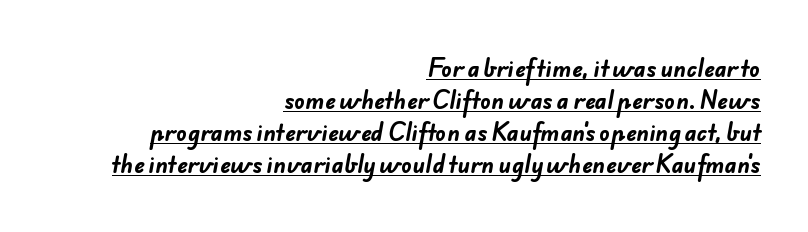
The image shows 22 px bold type; set right-aligned, normal line spacing (1.46x), normal letter spacing, underlined.
